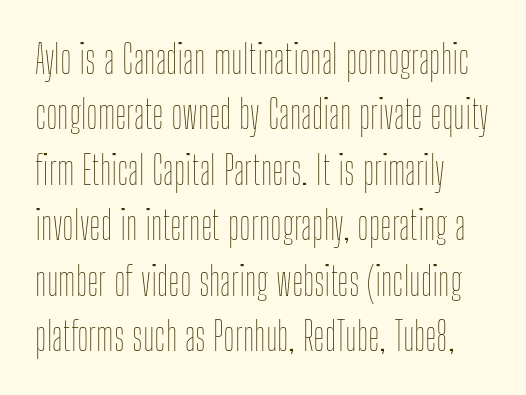
The image shows 39 px thin, condensed type, upright; set left-aligned, normal line spacing (1.42x), normal letter spacing, not underlined; low stroke contrast and a medium x-height.
